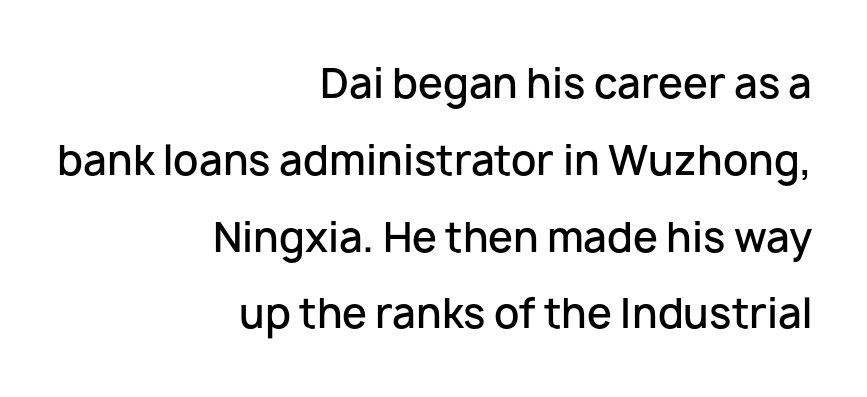
The image shows 40 px semibold sans-serif type, upright; set right-aligned, loose line spacing (1.92x), normal letter spacing, not underlined; low stroke contrast and a medium x-height.
